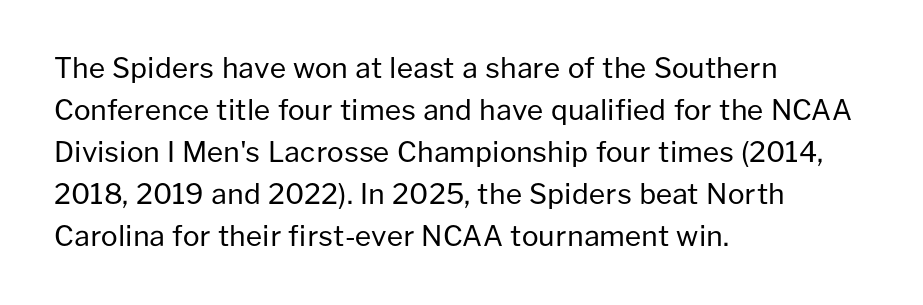
Q: Is the text bold? A: No.
Q: Is the text italic (slanted)? A: No, it is upright.
Q: Is the typeface a serif or a sans-serif typeface? A: Sans-serif.
Q: Is the text underlined? A: No.
Q: How is the paragraph aligned? A: Left-aligned.
Q: Is the spacing between letters normal or unusually wide? A: Normal.
Q: Is the spacing between lines tight, normal or loose? A: Normal.
Q: Width (condensed, normal, or wide)? A: Normal.
Q: Stroke contrast? A: Low.
Q: x-height? A: Medium.
Q: Monospaced? A: No.
